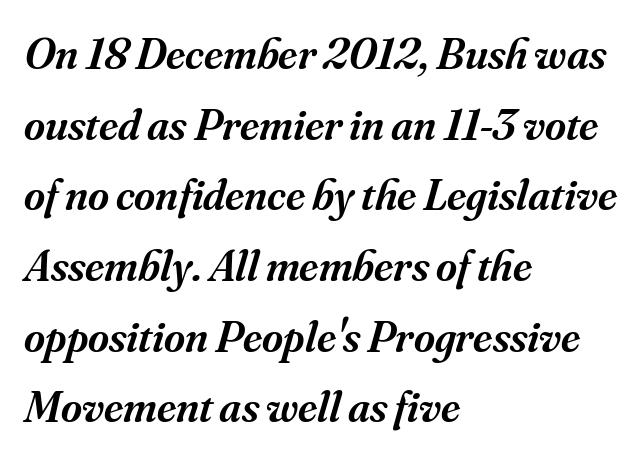
{"serif": "yes", "italic": "yes", "lean": "right", "slant_degrees": 16, "bold": "semi", "weight": "semibold", "width": "normal", "stroke_contrast": "medium", "x_height": "small", "monospaced": "no", "underline": "no", "align": "left", "line_spacing": "normal", "line_spacing_ratio": 1.57, "letter_spacing": "normal", "letter_spacing_em": 0.0, "glyph_px": 45}
